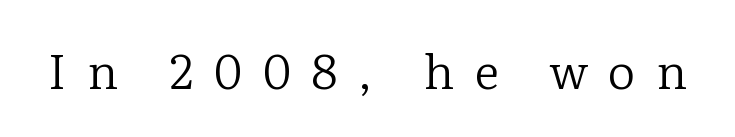
Loose tracking; the words dissolve into strings of separated letters. Nope, not italic — everything's standing straight. Decoration check: the copy has no underline. No chunkiness to these letters — they're not bold.
